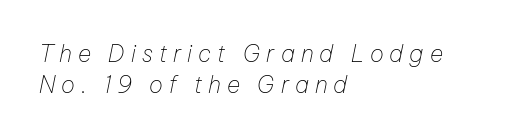
Summary of vertical rhythm: regular, with standard interline spacing. A clean baseline with only descenders dipping below it. Vertical stems look standard width or narrower in stroke. Between one letter and the next there's a generous, obvious gap. Every row of glyphs begins at an identical x-position on the left.
